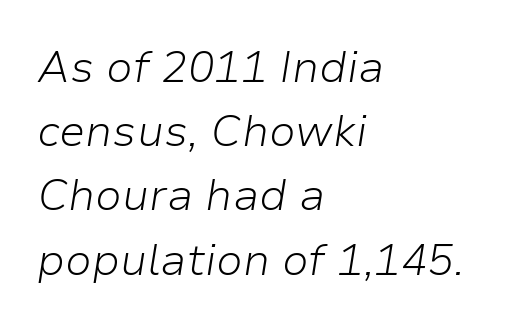
The image shows 44 px light type, italic (leaning right); set left-aligned, normal line spacing (1.46x), normal letter spacing, not underlined; low stroke contrast and a medium x-height.
